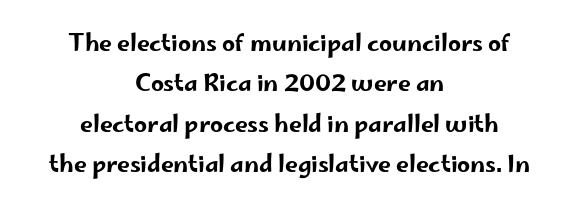
{"italic": "no", "underline": "no", "align": "center", "line_spacing_ratio": 1.76, "letter_spacing": "normal", "letter_spacing_em": 0.0, "glyph_px": 23}
